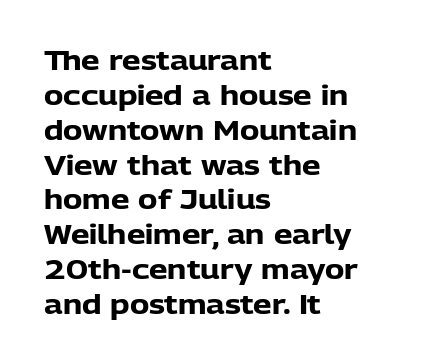
The baseline area is clear. The lines in this sample share a left origin and differ only in where they stop. The type is set solid horizontally, with unmodified tracking. Compared with typical paragraphs, the rows here are spaced about the same. Thick stems and heavy bowls — unmistakably bold. Ascenders rise straight up at ninety degrees.
